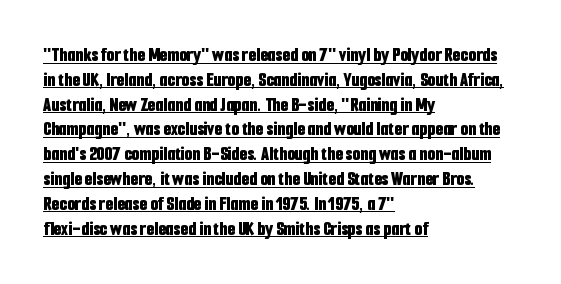
Q: Is the text bold? A: Yes.
Q: Is the text italic (slanted)? A: No, it is upright.
Q: Is the text underlined? A: Yes.
Q: How is the paragraph aligned? A: Left-aligned.
Q: Is the spacing between letters normal or unusually wide? A: Normal.
